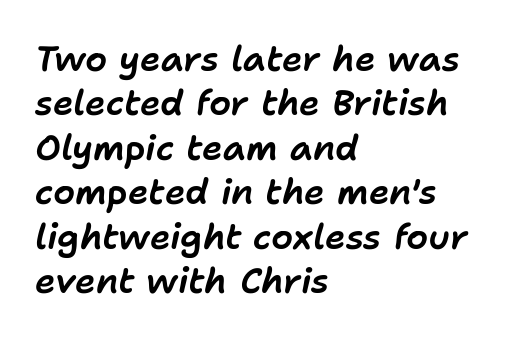
Tall strokes in this sample are angled rather than plumb. Short note: letters normally spaced. The letters advance in unequal steps, a hallmark of proportional type. Leftover space on each line is placed entirely after the last word.
